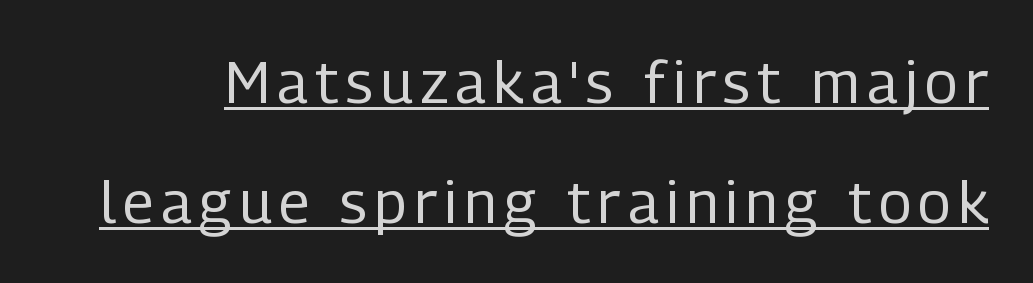
The image shows 59 px regular-weight, condensed sans-serif type, upright; set loose line spacing (2.04x), underlined; low stroke contrast and a medium x-height.
